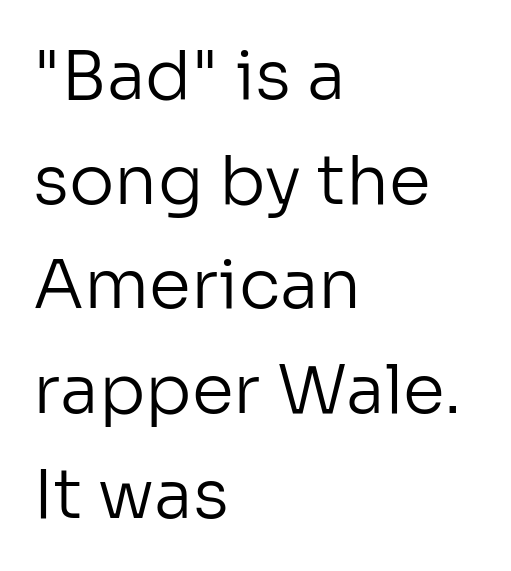
Check where the strokes stop: nothing finishes them off — pure sans. The words here are not underlined. These lines were composed using upright roman letters. Is this a fixed-width face? No — the glyphs have proportional, varying widths. The face used here is rendered with its standard letterfit. Vertical stems look standard width or narrower in stroke.
